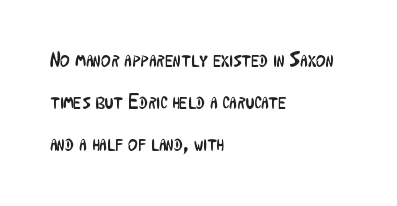
{"italic": "no", "bold": "no", "underline": "no", "align": "left", "line_spacing": "loose", "line_spacing_ratio": 2.0, "letter_spacing": "normal", "letter_spacing_em": 0.0, "glyph_px": 21}
